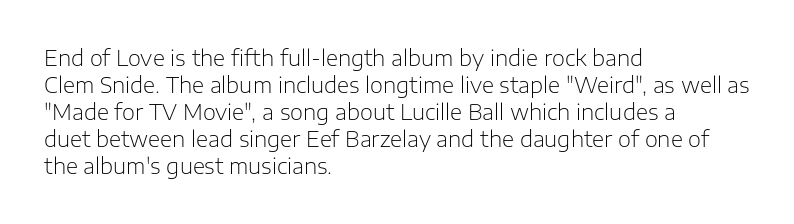
The passage shown is not underscored anywhere. Summary of vertical rhythm: regular, with standard interline spacing. The rag falls on the right side of this text block. Notice how the stems are strictly vertical — no italics here. Vertical stems look standard width or narrower in stroke.
